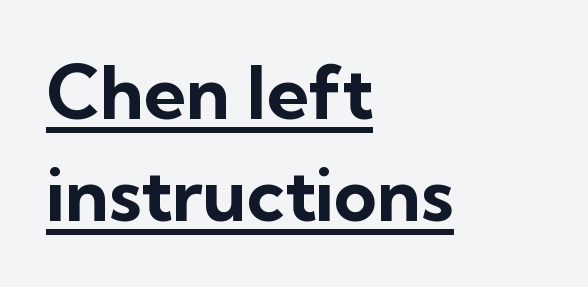
What's the leading like? Ordinary, nothing unusual. The glyphs are accompanied by a horizontal stroke just below them. This sample has the flowing, uneven cadence of proportional lettering. Each letter's strokes conclude bluntly, with no projecting serifs. This is the regular roman posture of the typeface.
